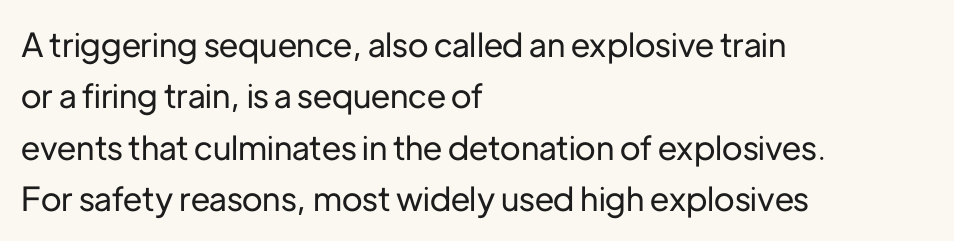
{"serif": "no", "italic": "no", "width": "normal", "stroke_contrast": "low", "x_height": "medium", "monospaced": "no", "underline": "no", "align": "left", "line_spacing": "normal", "line_spacing_ratio": 1.56, "letter_spacing": "normal", "letter_spacing_em": 0.0, "glyph_px": 33}
